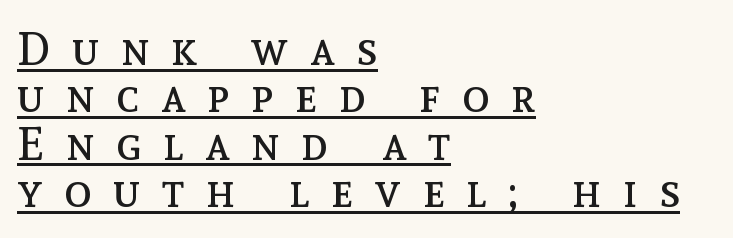
The rendering uses the underline text-decoration. Between one letter and the next there's a generous, obvious gap. Reading down the block, your eye returns to a fixed left position each line. A typesetter would call this leading minimal, almost set solid. Every character sits straight up, as roman type does.
